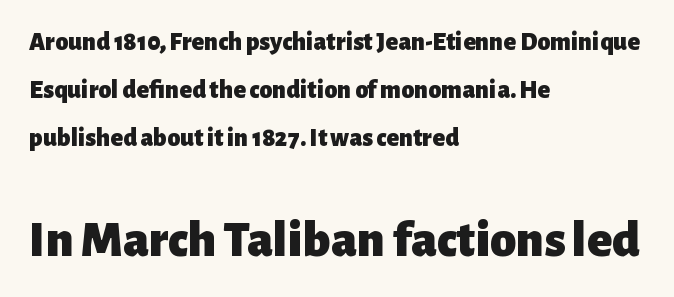
The image shows 52 px heavy sans-serif type, upright; set left-aligned, line spacing 1.84x, normal letter spacing, not underlined; the second (bottom) block is 2.0x larger; low stroke contrast and a medium x-height.
